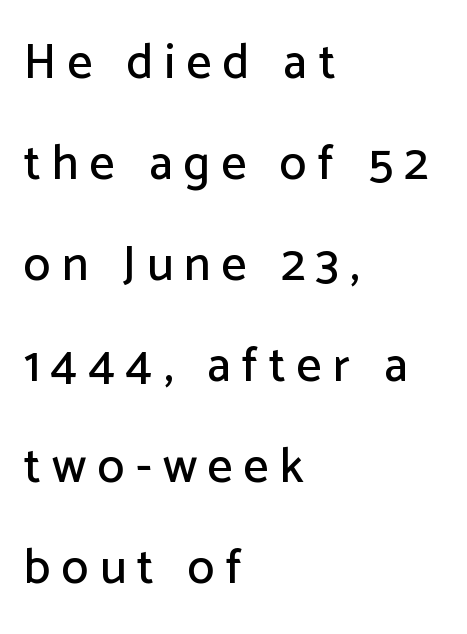
{"serif": "no", "italic": "no", "width": "normal", "stroke_contrast": "low", "x_height": "medium", "monospaced": "no", "underline": "no", "align": "left", "line_spacing": "loose", "line_spacing_ratio": 2.06, "letter_spacing": "wide", "letter_spacing_em": 0.23, "glyph_px": 49}
